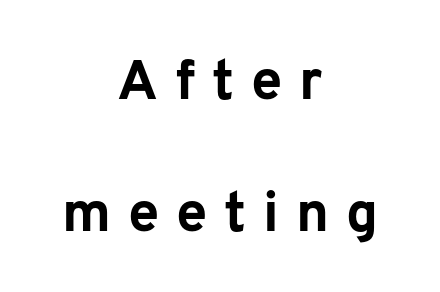
Q: Is the text bold? A: Yes.
Q: Is the text italic (slanted)? A: No, it is upright.
Q: Is the typeface a serif or a sans-serif typeface? A: Sans-serif.
Q: Is the text underlined? A: No.
Q: How is the paragraph aligned? A: Centered.
Q: Is the spacing between letters normal or unusually wide? A: Unusually wide.
Q: Is the spacing between lines tight, normal or loose? A: Loose.
Q: Width (condensed, normal, or wide)? A: Normal.
Q: Stroke contrast? A: Low.
Q: x-height? A: Medium.
Q: Monospaced? A: No.
